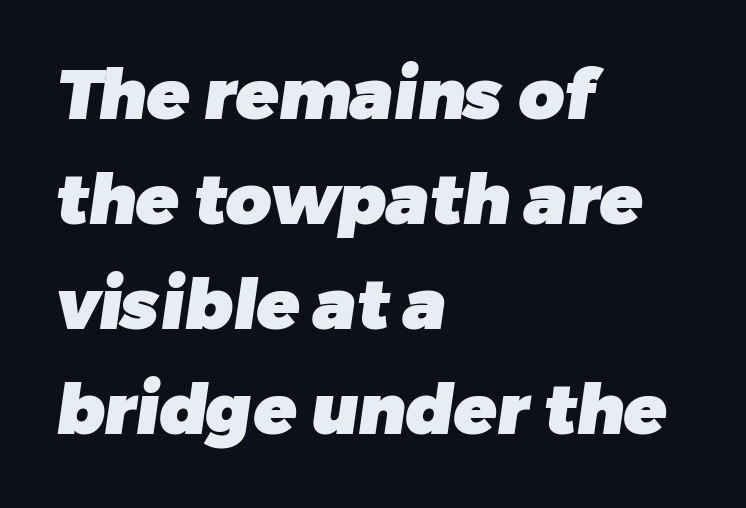
The image shows 70 px heavy sans-serif type; set left-aligned, normal line spacing (1.5x), normal letter spacing, not underlined; low stroke contrast and a medium x-height.
